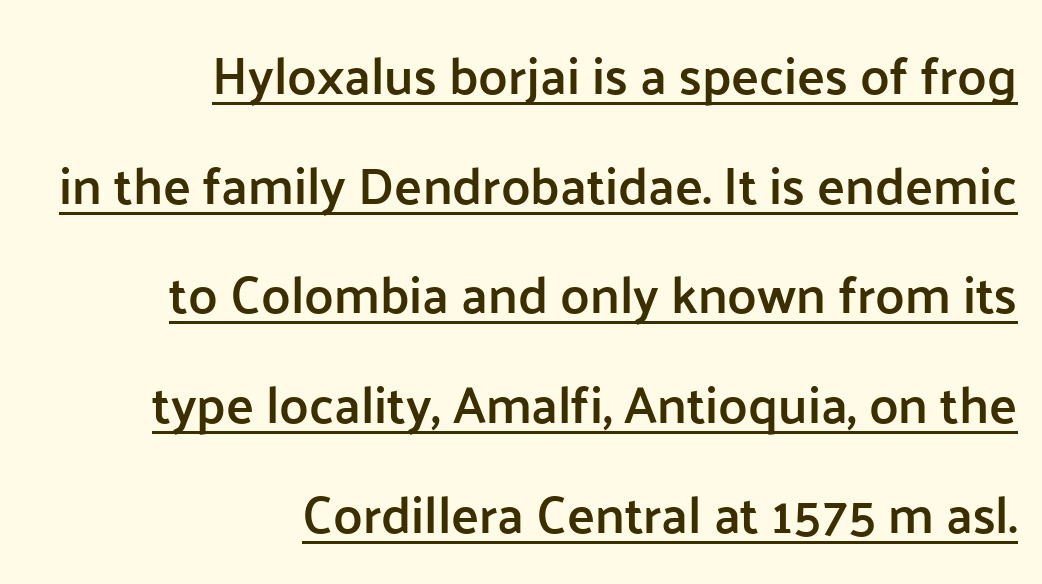
Somebody hit Ctrl+U on this one — the words are underlined. The type sits square on the baseline with zero lean. The face used here is proportionally spaced, like ordinary book or web type. No extra tracking has been applied to these lines. The passage is arranged like a letterhead date or caption credit — flush right.
